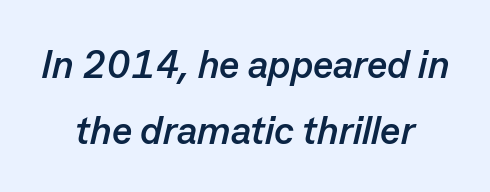
Q: Is the text bold? A: Yes.
Q: Is the text italic (slanted)? A: Yes, it leans right by about 13 degrees.
Q: Is the text underlined? A: No.
Q: How is the paragraph aligned? A: Centered.
Q: Is the spacing between letters normal or unusually wide? A: Normal.
Q: Is the spacing between lines tight, normal or loose? A: Normal.
Q: Width (condensed, normal, or wide)? A: Normal.
Q: Stroke contrast? A: Low.
Q: x-height? A: Medium.
Q: Monospaced? A: No.
